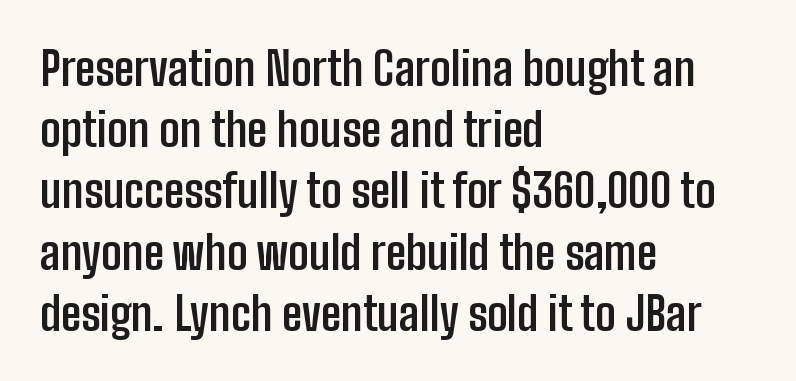
{"serif": "no", "italic": "no", "bold": "yes", "weight": "semibold", "width": "condensed", "stroke_contrast": "low", "x_height": "medium", "monospaced": "no", "underline": "no", "align": "left", "line_spacing": "normal", "line_spacing_ratio": 1.33, "letter_spacing": "normal", "letter_spacing_em": 0.0, "glyph_px": 46}
